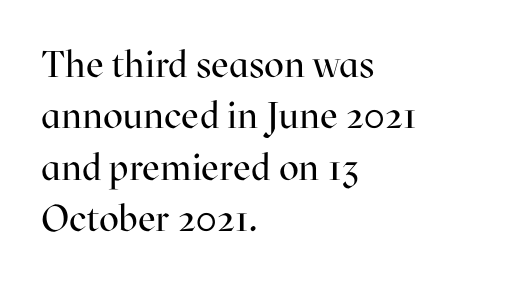
The image shows 37 px regular-weight serif type, upright; set left-aligned, normal line spacing (1.39x), normal letter spacing, not underlined; high stroke contrast and a medium x-height.
